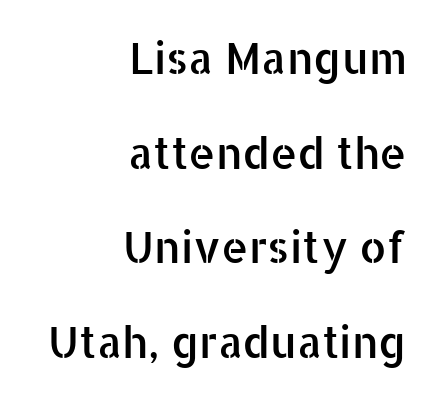
Q: Is the text italic (slanted)? A: No, it is upright.
Q: Is the typeface a serif or a sans-serif typeface? A: Sans-serif.
Q: Is the text underlined? A: No.
Q: How is the paragraph aligned? A: Right-aligned.
Q: Is the spacing between letters normal or unusually wide? A: Normal.
Q: Is the spacing between lines tight, normal or loose? A: Loose.
Q: Width (condensed, normal, or wide)? A: Normal.
Q: Stroke contrast? A: Low.
Q: x-height? A: Medium.
Q: Monospaced? A: No.
